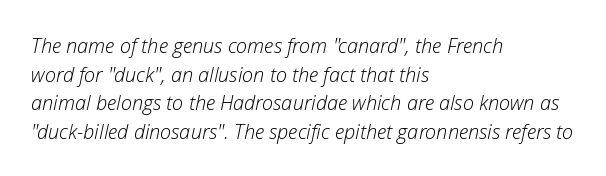
Q: Is the text bold? A: No.
Q: Is the text italic (slanted)? A: Yes, it leans right by about 12 degrees.
Q: Is the text underlined? A: No.
Q: How is the paragraph aligned? A: Left-aligned.
Q: Is the spacing between letters normal or unusually wide? A: Normal.
Q: Is the spacing between lines tight, normal or loose? A: Normal.
